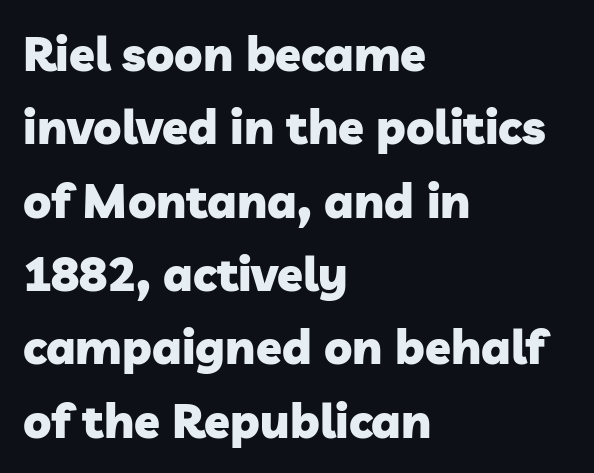
{"serif": "no", "bold": "yes", "weight": "heavy", "width": "normal", "stroke_contrast": "low", "x_height": "medium", "monospaced": "no", "underline": "no", "align": "left", "line_spacing": "normal", "line_spacing_ratio": 1.56, "letter_spacing": "normal", "letter_spacing_em": 0.0, "glyph_px": 47}
